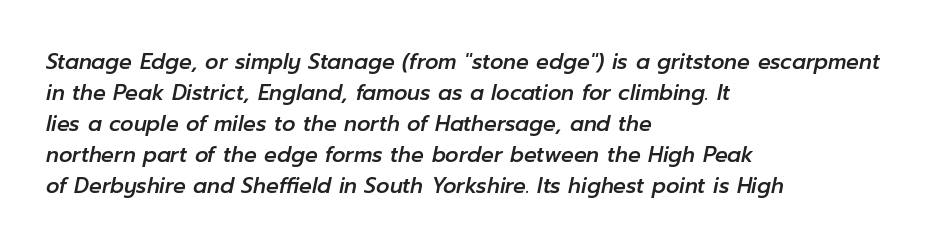
{"italic": "yes", "lean": "right", "slant_degrees": 12, "underline": "no", "align": "left", "line_spacing": "normal", "line_spacing_ratio": 1.48, "letter_spacing": "normal", "letter_spacing_em": 0.0, "glyph_px": 21}
